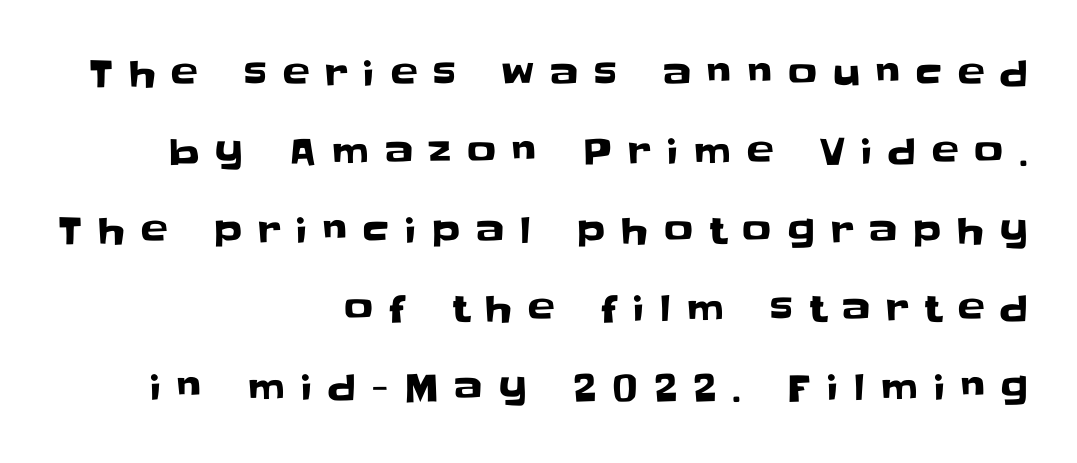
Serif or sans? Sans — the stroke terminals are bare. The leading is generous, giving the passage an open texture. Looks like regular typesetting: each glyph gets only the width it needs. Italic? Not at all — the glyphs are vertical. The letters are spread apart with noticeably loose tracking. The passage shown is not underscored anywhere.
